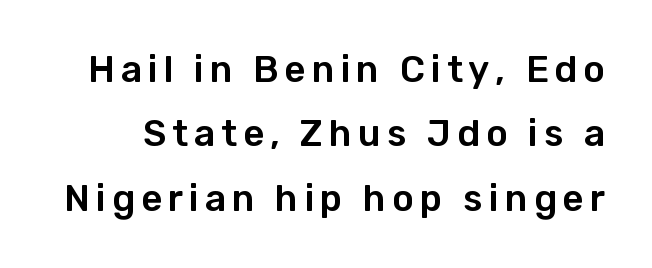
Q: Is the text italic (slanted)? A: No, it is upright.
Q: Is the typeface a serif or a sans-serif typeface? A: Sans-serif.
Q: Is the text underlined? A: No.
Q: Width (condensed, normal, or wide)? A: Normal.
Q: Stroke contrast? A: Low.
Q: x-height? A: Medium.
Q: Monospaced? A: No.
